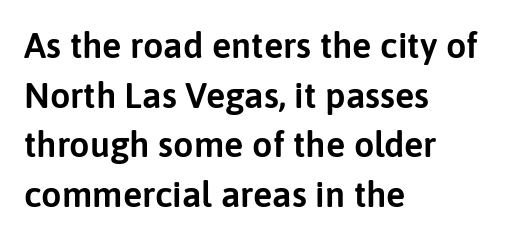
Q: Is the text italic (slanted)? A: No, it is upright.
Q: Is the typeface a serif or a sans-serif typeface? A: Sans-serif.
Q: Is the text underlined? A: No.
Q: How is the paragraph aligned? A: Left-aligned.
Q: Is the spacing between letters normal or unusually wide? A: Normal.
Q: Is the spacing between lines tight, normal or loose? A: Normal.
Q: Width (condensed, normal, or wide)? A: Normal.
Q: Stroke contrast? A: Low.
Q: x-height? A: Medium.
Q: Monospaced? A: No.
